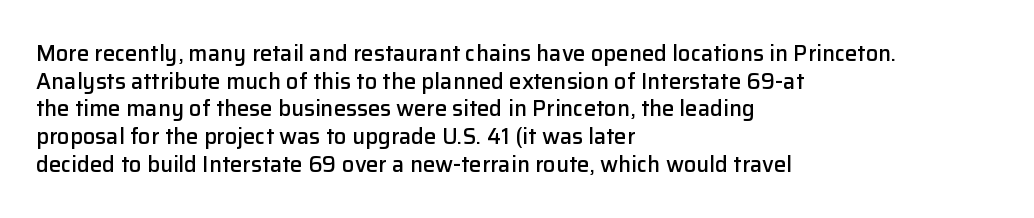
The image shows 22 px text type, upright; set left-aligned, normal line spacing (1.26x), normal letter spacing, not underlined.
